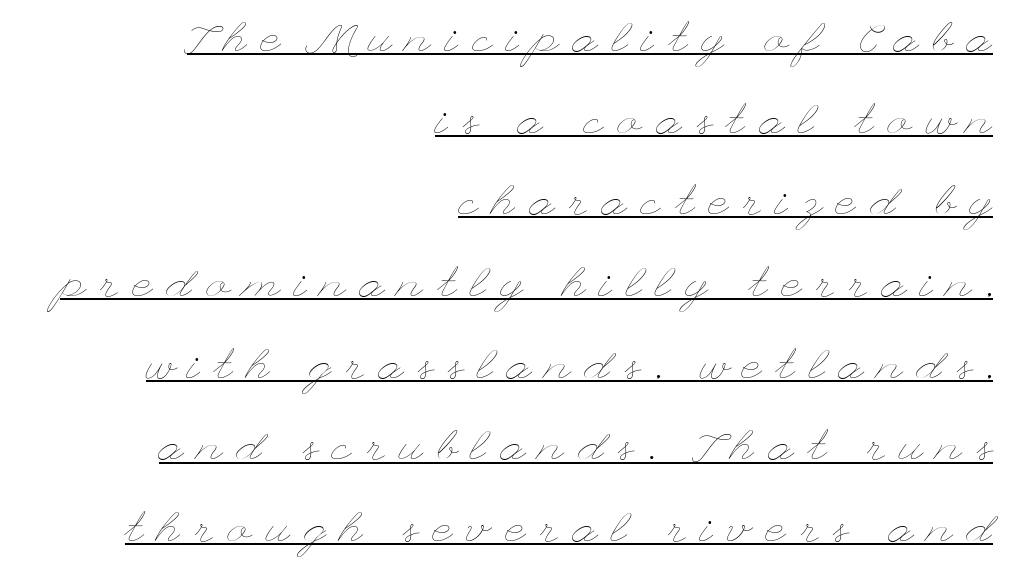
{"bold": "no", "weight": "thin", "width": "wide", "stroke_contrast": "low", "x_height": "small", "underline": "yes", "align": "right", "line_spacing": "loose", "line_spacing_ratio": 1.9, "letter_spacing": "wide", "letter_spacing_em": 0.34, "glyph_px": 43}
